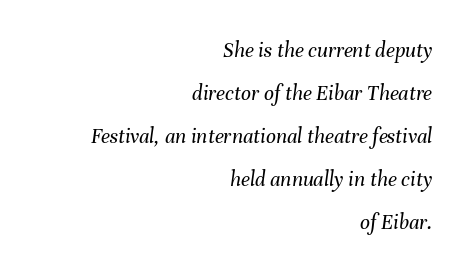
{"italic": "yes", "lean": "right", "slant_degrees": 8, "bold": "no", "underline": "no", "align": "right", "line_spacing": "loose", "line_spacing_ratio": 1.96, "letter_spacing": "normal", "letter_spacing_em": 0.0, "glyph_px": 22}
